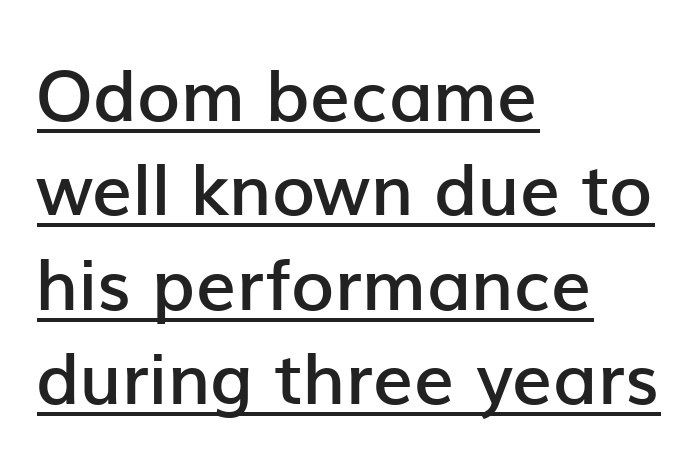
The image shows 71 px semibold sans-serif type, upright; set left-aligned, normal line spacing (1.33x), normal letter spacing, underlined; low stroke contrast and a medium x-height.
